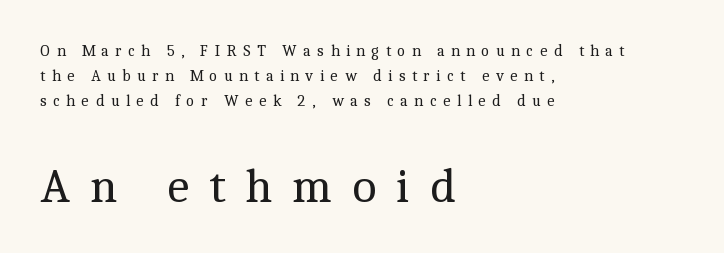
{"serif": "yes", "italic": "no", "bold": "no", "weight": "regular", "width": "normal", "x_height": "medium", "monospaced": "no", "underline": "no", "align": "left", "line_spacing": "normal", "line_spacing_ratio": 1.57, "letter_spacing": "wide", "letter_spacing_em": 0.39, "larger_block": "second", "size_ratio": 3.06, "glyph_px": 49}
